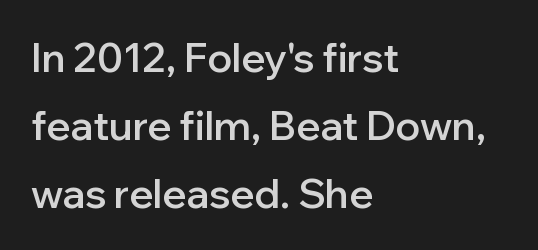
{"serif": "no", "italic": "no", "bold": "semi", "weight": "semibold", "width": "normal", "stroke_contrast": "low", "x_height": "medium", "monospaced": "no", "underline": "no", "align": "left", "line_spacing": "normal", "line_spacing_ratio": 1.7, "letter_spacing": "normal", "letter_spacing_em": 0.0, "glyph_px": 40}
